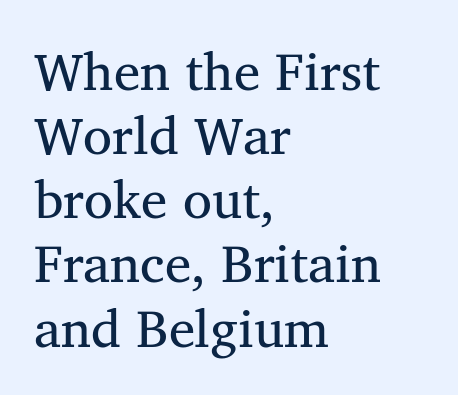
The image shows 53 px regular-weight serif type, upright; set left-aligned, line spacing 1.21x, normal letter spacing, not underlined; medium stroke contrast and a medium x-height.
